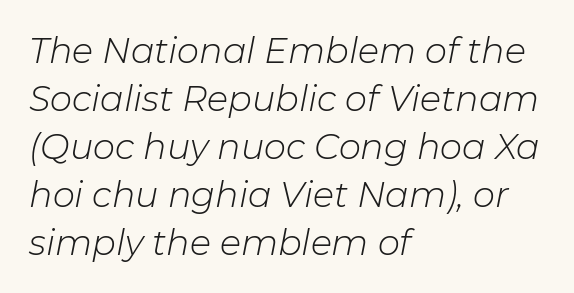
{"italic": "yes", "lean": "right", "slant_degrees": 11, "bold": "no", "weight": "light", "width": "normal", "stroke_contrast": "low", "x_height": "medium", "monospaced": "no", "underline": "no", "align": "left", "line_spacing": "normal", "line_spacing_ratio": 1.37, "letter_spacing": "normal", "letter_spacing_em": 0.0, "glyph_px": 35}
